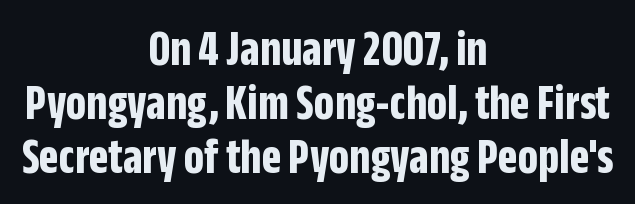
Q: Is the text bold? A: Yes.
Q: Is the text italic (slanted)? A: No, it is upright.
Q: Is the typeface a serif or a sans-serif typeface? A: Sans-serif.
Q: Is the text underlined? A: No.
Q: How is the paragraph aligned? A: Centered.
Q: Is the spacing between letters normal or unusually wide? A: Normal.
Q: Is the spacing between lines tight, normal or loose? A: Tight.
Q: Width (condensed, normal, or wide)? A: Condensed.
Q: Stroke contrast? A: Low.
Q: x-height? A: Large.
Q: Monospaced? A: No.
